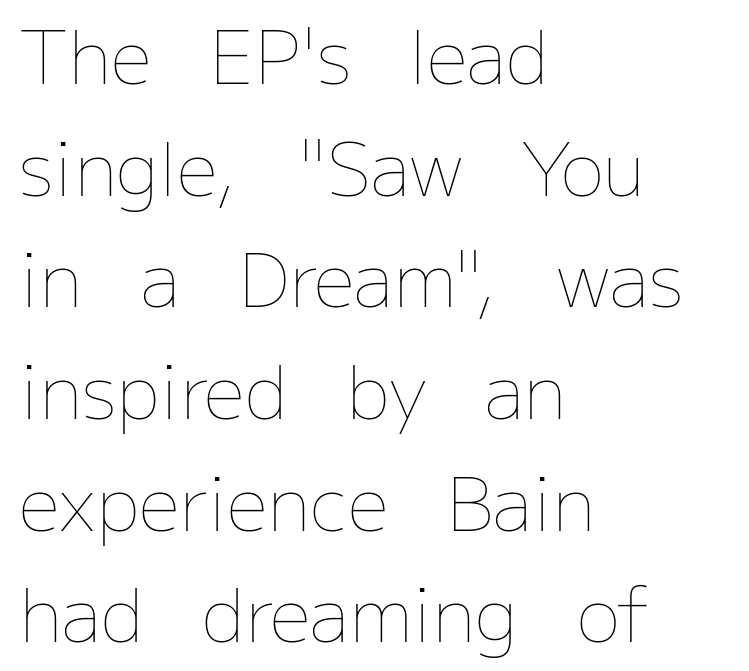
The passage is arranged the way most books set body copy — flush left. Regarding leading, the lines here are spaced in the standard way. Stroke mass is kept to a normal reading level or below. This is roman type, the default non-slanted kind.
